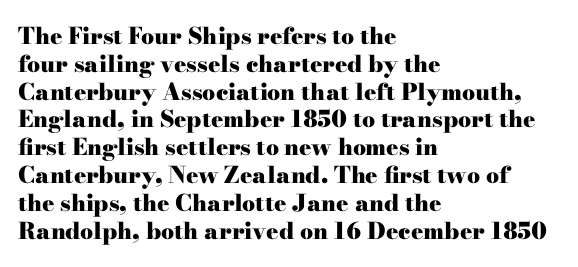
Q: Is the text bold? A: Yes.
Q: Is the text italic (slanted)? A: No, it is upright.
Q: Is the text underlined? A: No.
Q: How is the paragraph aligned? A: Left-aligned.
Q: Is the spacing between letters normal or unusually wide? A: Normal.
